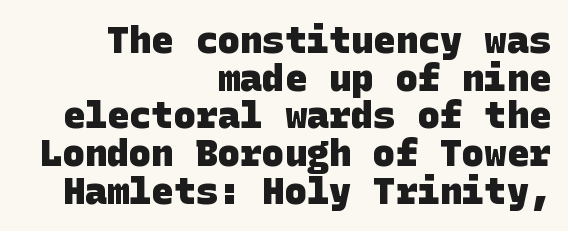
Q: Is the text bold? A: Yes.
Q: Is the typeface a serif or a sans-serif typeface? A: Sans-serif.
Q: Is the text underlined? A: No.
Q: How is the paragraph aligned? A: Right-aligned.
Q: Is the spacing between letters normal or unusually wide? A: Normal.
Q: Is the spacing between lines tight, normal or loose? A: Tight.
Q: Width (condensed, normal, or wide)? A: Normal.
Q: Stroke contrast? A: Low.
Q: x-height? A: Large.
